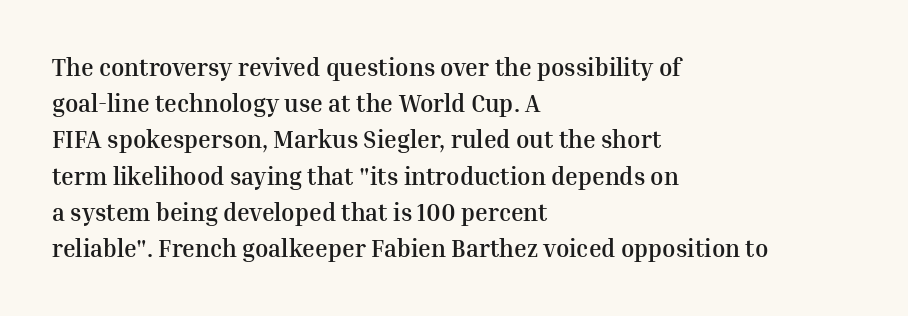
{"italic": "no", "bold": "yes", "underline": "no", "align": "left", "line_spacing": "normal", "line_spacing_ratio": 1.51, "letter_spacing": "normal", "letter_spacing_em": 0.0, "glyph_px": 24}
